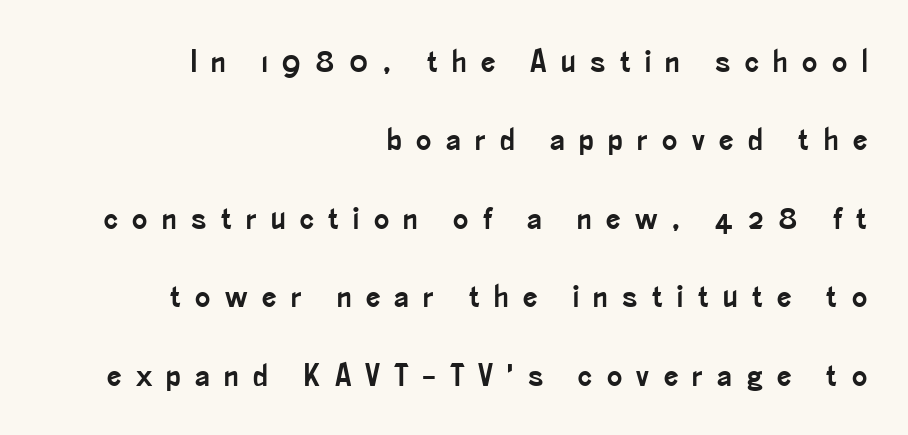
{"serif": "no", "italic": "no", "width": "condensed", "stroke_contrast": "low", "x_height": "small", "monospaced": "no", "underline": "no", "align": "right", "line_spacing": "loose", "line_spacing_ratio": 2.45, "letter_spacing": "wide", "letter_spacing_em": 0.45, "glyph_px": 32}
